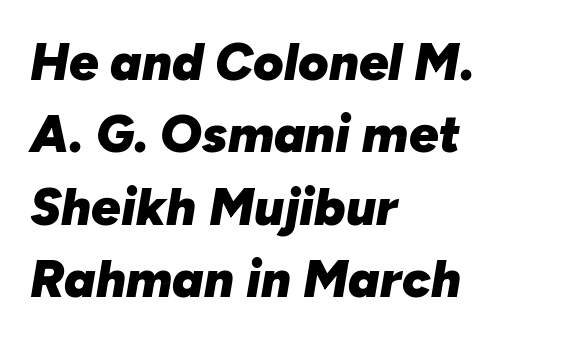
{"italic": "yes", "lean": "right", "slant_degrees": 10, "bold": "yes", "weight": "heavy", "width": "normal", "stroke_contrast": "low", "x_height": "medium", "monospaced": "no", "underline": "no", "align": "left", "line_spacing": "normal", "line_spacing_ratio": 1.39, "letter_spacing": "normal", "letter_spacing_em": 0.0, "glyph_px": 52}
